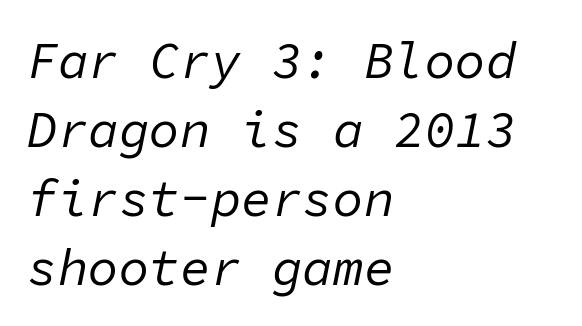
Q: Is the text bold? A: No.
Q: Is the text italic (slanted)? A: Yes, it leans right by about 11 degrees.
Q: Is the text underlined? A: No.
Q: How is the paragraph aligned? A: Left-aligned.
Q: Is the spacing between letters normal or unusually wide? A: Normal.
Q: Is the spacing between lines tight, normal or loose? A: Normal.
Q: Width (condensed, normal, or wide)? A: Normal.
Q: Stroke contrast? A: Low.
Q: x-height? A: Medium.
Q: Monospaced? A: Yes.
